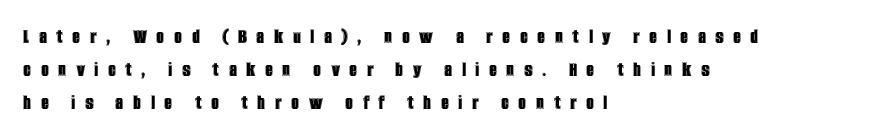
{"italic": "no", "underline": "no", "align": "left", "line_spacing": "normal", "line_spacing_ratio": 1.49, "letter_spacing": "wide", "letter_spacing_em": 0.44, "glyph_px": 22}
